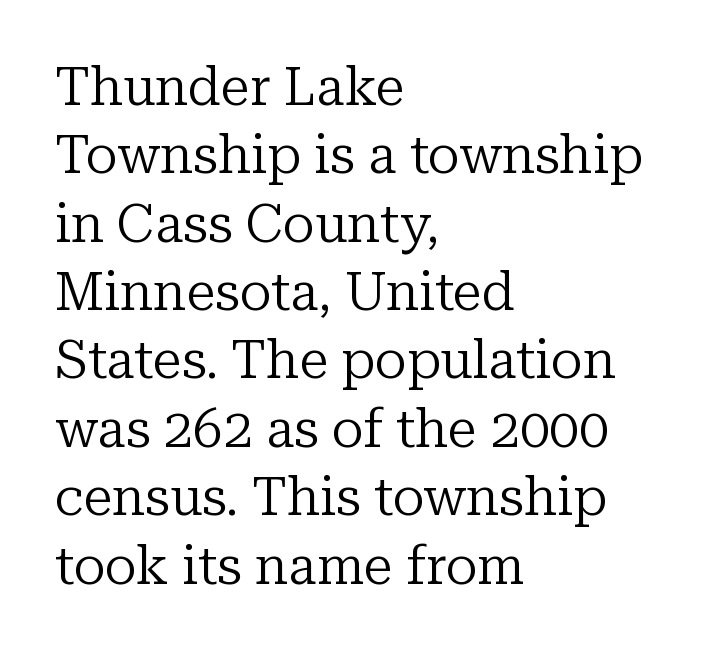
{"serif": "yes", "italic": "no", "bold": "no", "weight": "regular", "width": "normal", "stroke_contrast": "low", "x_height": "medium", "monospaced": "no", "underline": "no", "align": "left", "line_spacing": "normal", "line_spacing_ratio": 1.29, "letter_spacing": "normal", "letter_spacing_em": 0.0, "glyph_px": 53}
